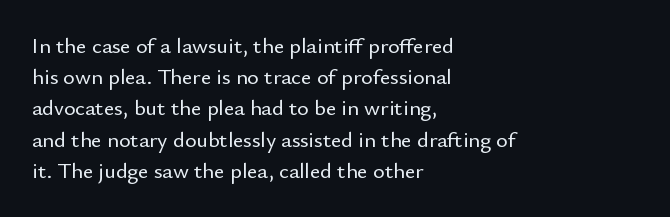
Nope, not italic — everything's standing straight. You could call the tracking neutral — neither tight nor loose. Descenders hang freely into open space. Vertical spacing — default. The compositor pushed each line to the left boundary.
